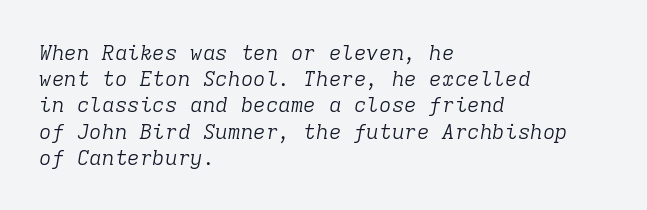
{"italic": "yes", "lean": "right", "slant_degrees": 9, "bold": "no", "underline": "no", "align": "left", "line_spacing": "normal", "line_spacing_ratio": 1.25, "letter_spacing": "normal", "letter_spacing_em": 0.0, "glyph_px": 21}
